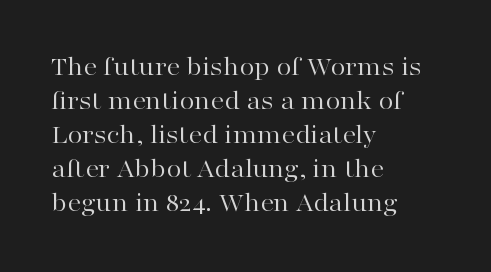
{"italic": "no", "bold": "no", "underline": "no", "align": "left", "line_spacing": "normal", "line_spacing_ratio": 1.26, "letter_spacing": "normal", "letter_spacing_em": 0.0, "glyph_px": 27}
